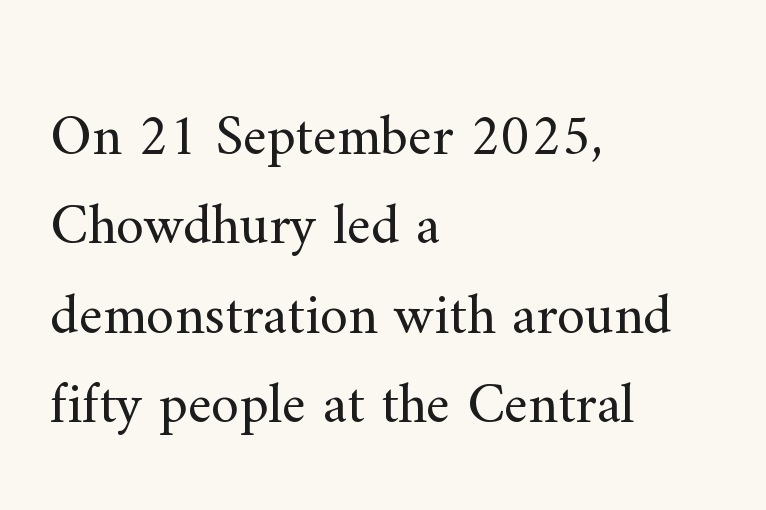
{"serif": "yes", "italic": "no", "bold": "no", "weight": "regular", "width": "normal", "stroke_contrast": "medium", "x_height": "small", "monospaced": "no", "underline": "no", "align": "left", "line_spacing": "normal", "line_spacing_ratio": 1.57, "letter_spacing": "normal", "letter_spacing_em": 0.0, "glyph_px": 57}
